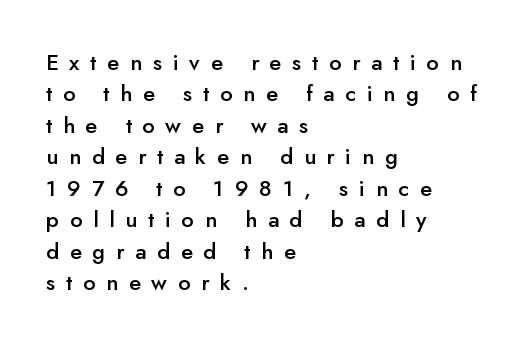
{"italic": "no", "bold": "semi", "underline": "no", "align": "left", "line_spacing": "normal", "line_spacing_ratio": 1.43, "letter_spacing": "wide", "letter_spacing_em": 0.49, "glyph_px": 22}
